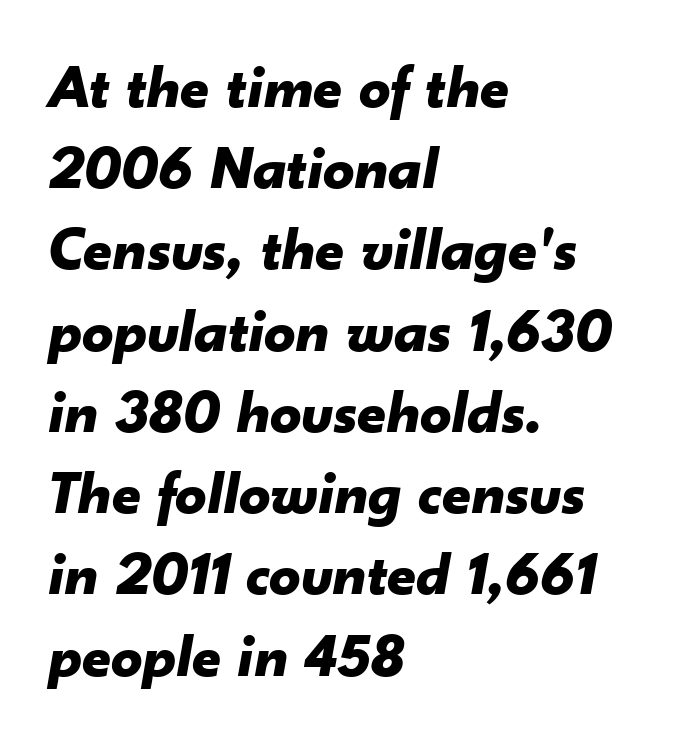
This is heavy type, rendered in bold. Emphasis-style slanted type is in use. The rag falls on the right side of this text block. Decoration check: the copy has no underline. Tracking here is standard; glyphs follow each other at the usual distance.
